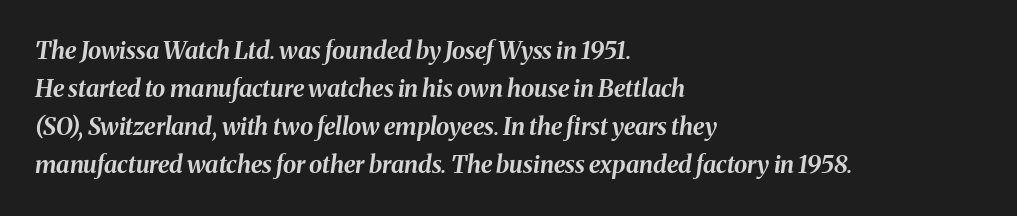
{"italic": "yes", "lean": "right", "slant_degrees": 8, "bold": "yes", "underline": "no", "align": "left", "line_spacing": "normal", "line_spacing_ratio": 1.59, "letter_spacing": "normal", "letter_spacing_em": 0.0, "glyph_px": 24}
